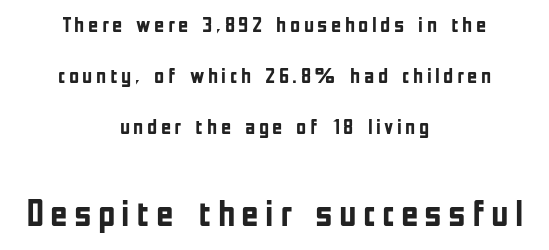
Q: Is the text bold? A: Yes.
Q: Is the text italic (slanted)? A: No, it is upright.
Q: Is the typeface a serif or a sans-serif typeface? A: Sans-serif.
Q: Is the text underlined? A: No.
Q: How is the paragraph aligned? A: Centered.
Q: Is the spacing between lines tight, normal or loose? A: Loose.
Q: Which block of text is set in a larger size, the first (top) or the second (bottom)? A: The second (bottom) one.
Q: Width (condensed, normal, or wide)? A: Condensed.
Q: Stroke contrast? A: Low.
Q: x-height? A: Medium.
Q: Monospaced? A: No.
